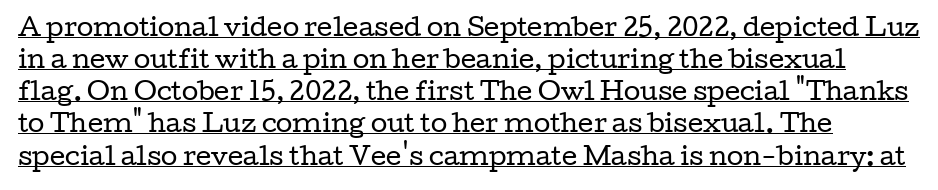
Whoever set this chose a conventional vertical rhythm. What decoration does the sample have? An underline. Counters stay open thanks to moderate or lighter strokes. The lettering holds an erect, upright posture throughout. These lines keep a tight, regular rhythm from letter to letter.
